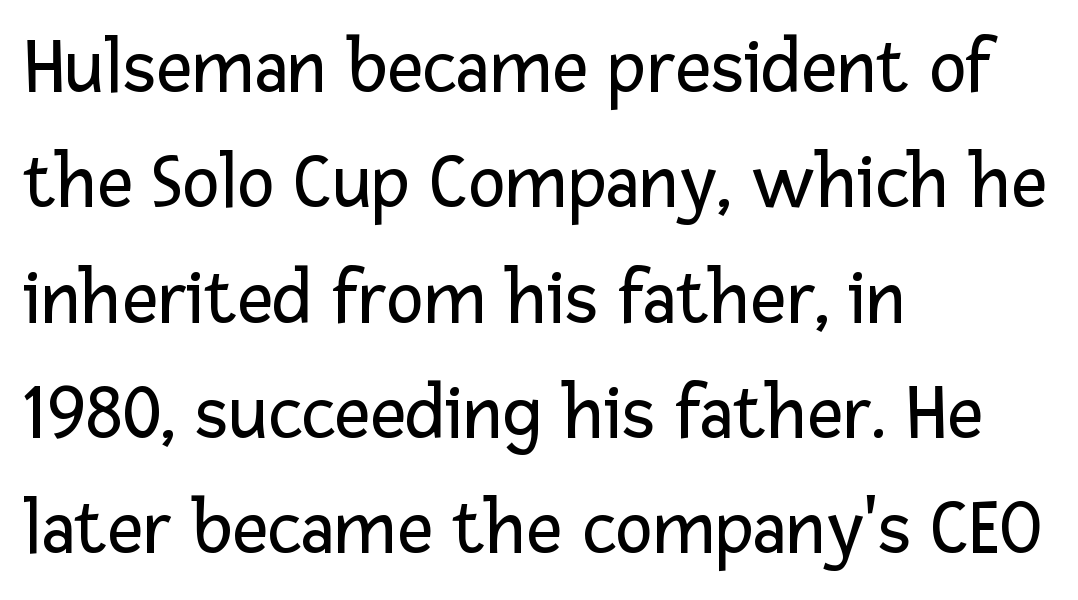
Q: Is the text bold? A: No.
Q: Is the text italic (slanted)? A: No, it is upright.
Q: Is the typeface a serif or a sans-serif typeface? A: Sans-serif.
Q: Is the text underlined? A: No.
Q: How is the paragraph aligned? A: Left-aligned.
Q: Is the spacing between letters normal or unusually wide? A: Normal.
Q: Is the spacing between lines tight, normal or loose? A: Normal.
Q: Width (condensed, normal, or wide)? A: Normal.
Q: Stroke contrast? A: Low.
Q: x-height? A: Medium.
Q: Monospaced? A: No.
